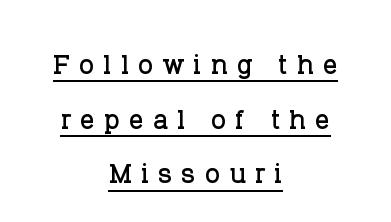
Check where the strokes stop: tiny serifs finish them off. Do the characters align in a grid? No, the font is proportional. Ordinary non-slanted type is in use. These lines stack symmetrically, like a column narrowing and widening about its center. Has an underline been added? It has.
